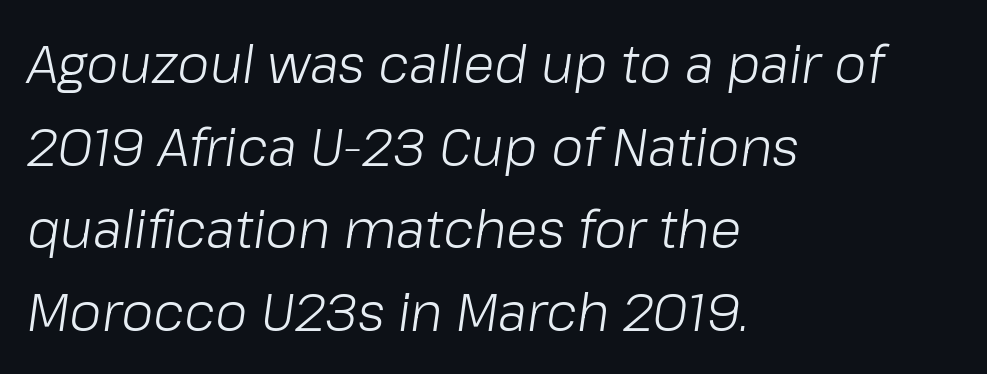
The image shows 52 px light type, italic (leaning right); set left-aligned, normal line spacing (1.59x), normal letter spacing, not underlined; low stroke contrast and a medium x-height.
